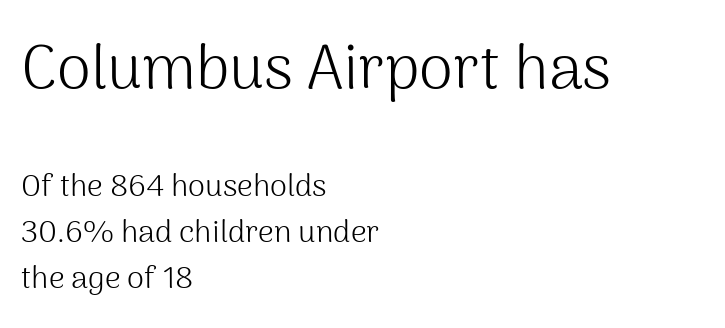
The image shows 62 px light sans-serif type, upright; set left-aligned, normal line spacing (1.48x), normal letter spacing, not underlined; the first (top) block is 2.0x larger; medium stroke contrast and a medium x-height.
